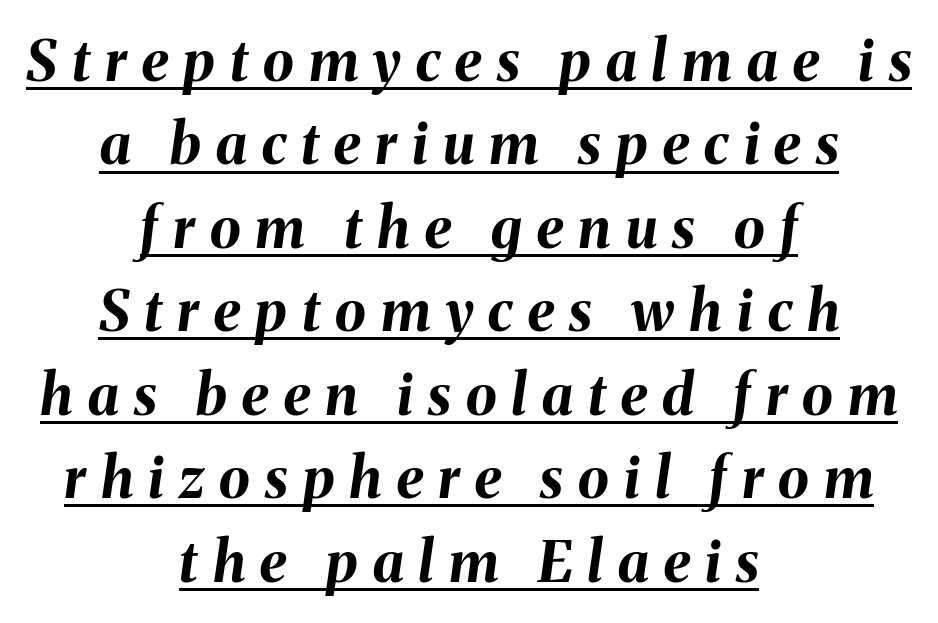
Q: Is the text bold? A: Yes.
Q: Is the text italic (slanted)? A: Yes, it leans right by about 8 degrees.
Q: Is the text underlined? A: Yes.
Q: How is the paragraph aligned? A: Centered.
Q: Is the spacing between letters normal or unusually wide? A: Unusually wide.
Q: Is the spacing between lines tight, normal or loose? A: Normal.
Q: Width (condensed, normal, or wide)? A: Normal.
Q: Stroke contrast? A: Medium.
Q: x-height? A: Medium.
Q: Monospaced? A: No.
